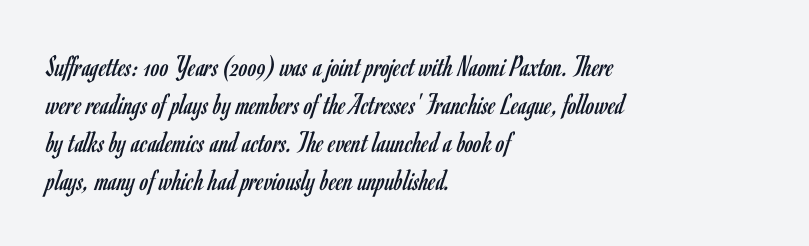
The image shows 31 px regular-weight, condensed sans-serif type; set left-aligned, line spacing 1.23x, normal letter spacing, not underlined; low stroke contrast and a small x-height.
